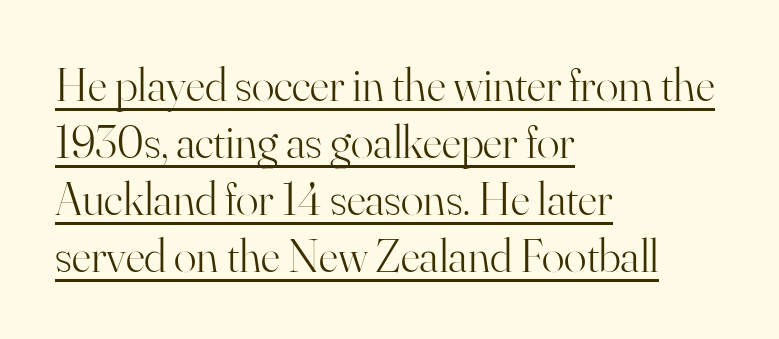
{"serif": "yes", "italic": "no", "bold": "no", "weight": "light", "width": "normal", "stroke_contrast": "high", "x_height": "small", "monospaced": "no", "underline": "yes", "align": "left", "line_spacing_ratio": 1.21, "letter_spacing": "normal", "letter_spacing_em": 0.0, "glyph_px": 47}
